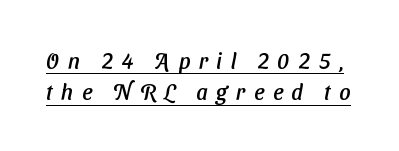
Q: Is the text underlined? A: Yes.
Q: Is the spacing between letters normal or unusually wide? A: Unusually wide.
Q: Is the spacing between lines tight, normal or loose? A: Normal.
